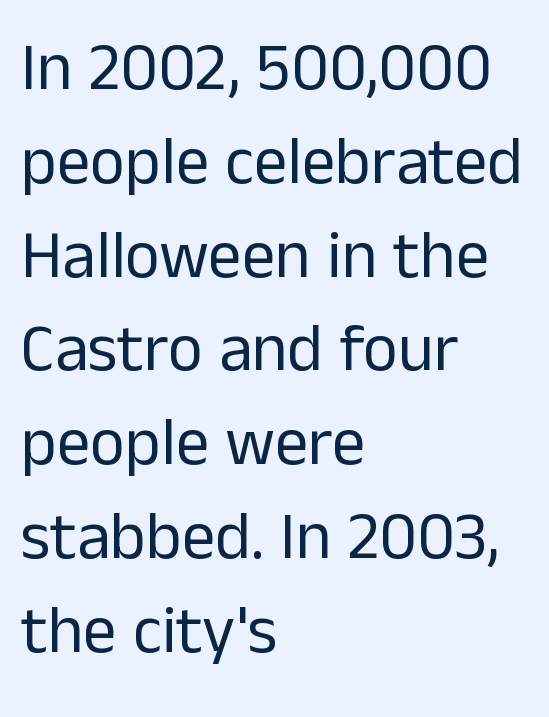
The image shows 67 px regular-weight sans-serif type, upright; set left-aligned, normal line spacing (1.4x), normal letter spacing, not underlined; low stroke contrast and a medium x-height.
